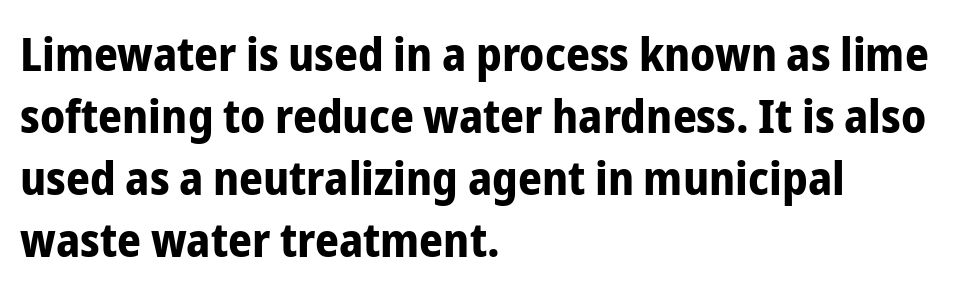
{"serif": "no", "italic": "no", "bold": "yes", "weight": "bold", "width": "condensed", "stroke_contrast": "low", "x_height": "medium", "monospaced": "no", "underline": "no", "align": "left", "line_spacing": "normal", "line_spacing_ratio": 1.32, "letter_spacing": "normal", "letter_spacing_em": 0.0, "glyph_px": 47}
